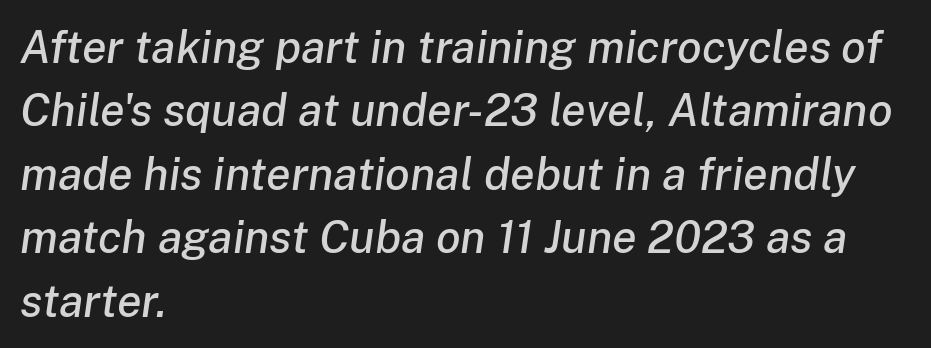
The image shows 45 px text type, italic (leaning right); set left-aligned, normal line spacing (1.41x), normal letter spacing, not underlined; low stroke contrast and a medium x-height.
